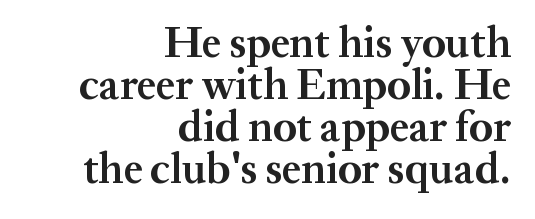
This is the regular roman posture of the typeface. Plain, unruled lines of type. Vertical spacing — tight. Each line ends at the same right margin while the left side varies.
